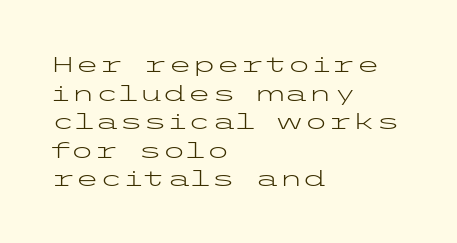
Q: Is the text bold? A: No.
Q: Is the text italic (slanted)? A: No, it is upright.
Q: Is the text underlined? A: No.
Q: How is the paragraph aligned? A: Left-aligned.
Q: Is the spacing between letters normal or unusually wide? A: Normal.
Q: Is the spacing between lines tight, normal or loose? A: Normal.
